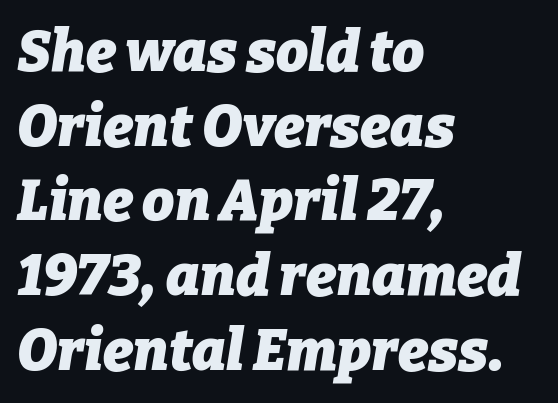
{"italic": "yes", "lean": "right", "slant_degrees": 9, "bold": "yes", "weight": "heavy", "width": "normal", "stroke_contrast": "low", "x_height": "medium", "monospaced": "no", "underline": "no", "align": "left", "line_spacing": "normal", "line_spacing_ratio": 1.31, "letter_spacing": "normal", "letter_spacing_em": 0.0, "glyph_px": 57}
